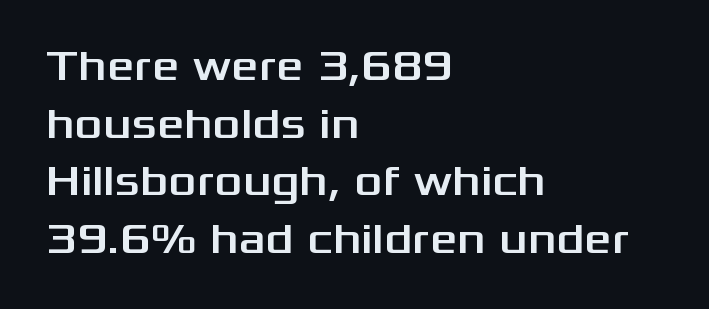
{"serif": "no", "italic": "no", "width": "wide", "stroke_contrast": "medium", "x_height": "medium", "monospaced": "no", "underline": "no", "align": "left", "line_spacing": "normal", "line_spacing_ratio": 1.34, "letter_spacing": "normal", "letter_spacing_em": 0.0, "glyph_px": 43}
